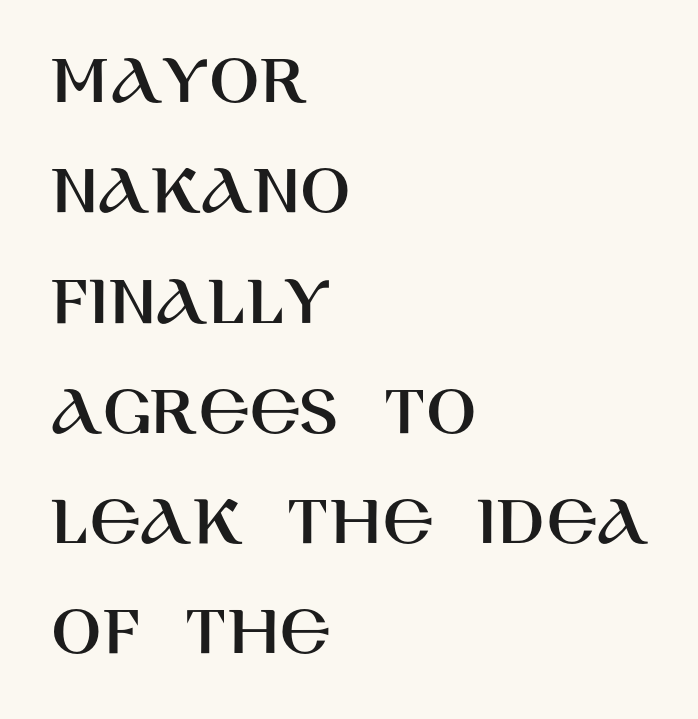
{"serif": "no", "italic": "no", "width": "normal", "stroke_contrast": "high", "x_height": "large", "monospaced": "no", "underline": "no", "align": "left", "line_spacing": "normal", "line_spacing_ratio": 1.49, "letter_spacing": "normal", "letter_spacing_em": 0.0, "glyph_px": 74}
